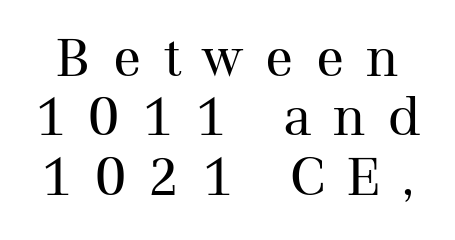
Honestly, there is no underline to notice here at all. Unlike a clean sans, this face finishes its strokes with serifs. A typesetter would mark this as roman, not italic. Think standard paragraph weight, or any step lighter than that. This sample has the flowing, uneven cadence of proportional lettering.
